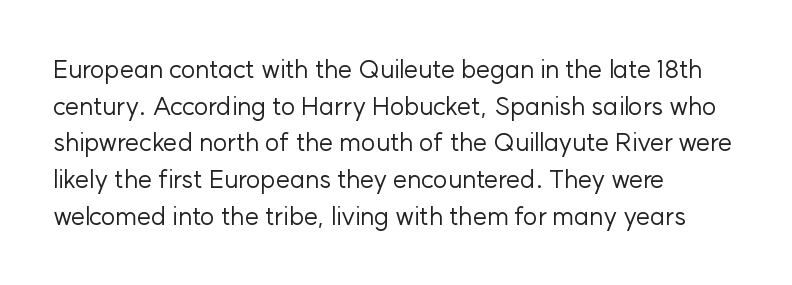
The image shows 25 px text type, upright; set left-aligned, normal line spacing (1.47x), normal letter spacing, not underlined.
